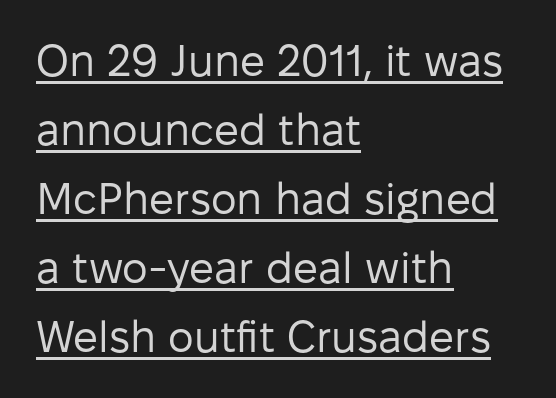
Q: Is the text bold? A: No.
Q: Is the text italic (slanted)? A: No, it is upright.
Q: Is the typeface a serif or a sans-serif typeface? A: Sans-serif.
Q: Is the text underlined? A: Yes.
Q: How is the paragraph aligned? A: Left-aligned.
Q: Is the spacing between letters normal or unusually wide? A: Normal.
Q: Is the spacing between lines tight, normal or loose? A: Normal.
Q: Width (condensed, normal, or wide)? A: Normal.
Q: Stroke contrast? A: Low.
Q: x-height? A: Medium.
Q: Monospaced? A: No.
